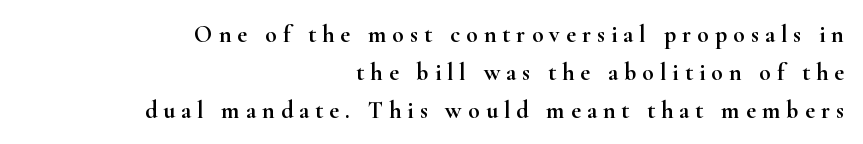
Words float on clear page, feet unadorned. Each word looks stretched out because of the extra space between its letters. Nope, not italic — everything's standing straight. Line ends are locked; line starts wander. The line-height multiplier appears to be the usual default.
